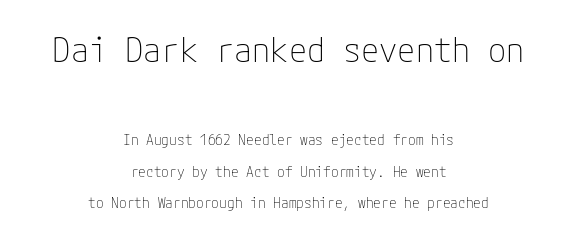
Does the lettering tilt? It doesn't — this is upright. Loosely led — the rows are spread out. A typesetter would call this zero additional tracking. I'd call this a sans setting — the letters go barefoot.
